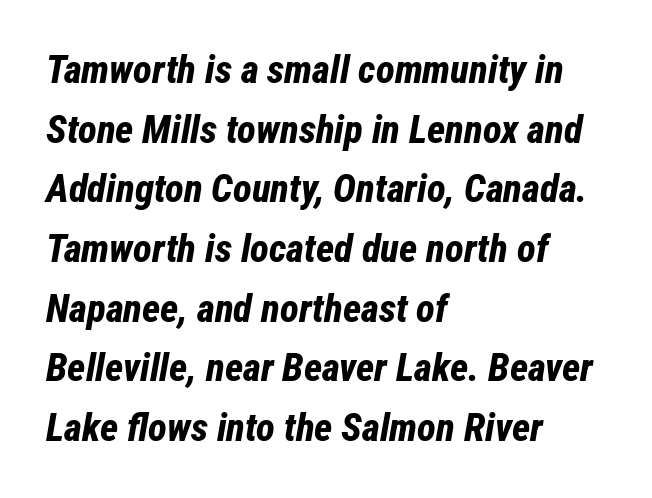
Q: Is the text bold? A: Yes.
Q: Is the text italic (slanted)? A: Yes, it leans right by about 12 degrees.
Q: Is the text underlined? A: No.
Q: How is the paragraph aligned? A: Left-aligned.
Q: Is the spacing between letters normal or unusually wide? A: Normal.
Q: Is the spacing between lines tight, normal or loose? A: Normal.
Q: Width (condensed, normal, or wide)? A: Condensed.
Q: Stroke contrast? A: Low.
Q: x-height? A: Medium.
Q: Monospaced? A: No.
